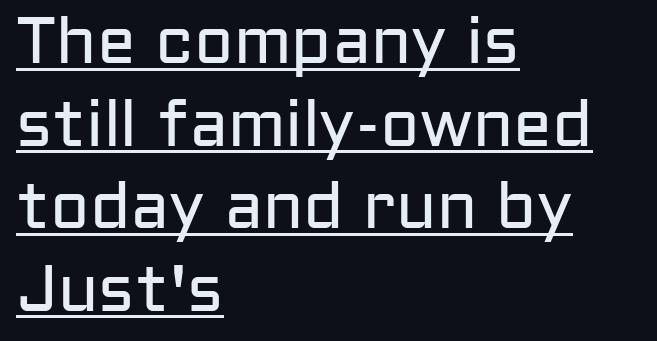
The image shows 65 px regular-weight sans-serif type, upright; set left-aligned, normal line spacing (1.27x), normal letter spacing, underlined; low stroke contrast and a medium x-height.
